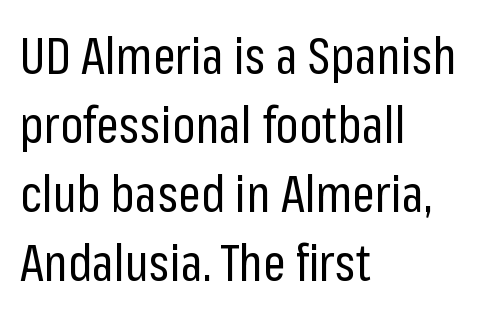
The image shows 50 px regular-weight, condensed sans-serif type, upright; set left-aligned, normal line spacing (1.38x), normal letter spacing, not underlined; low stroke contrast and a medium x-height.
